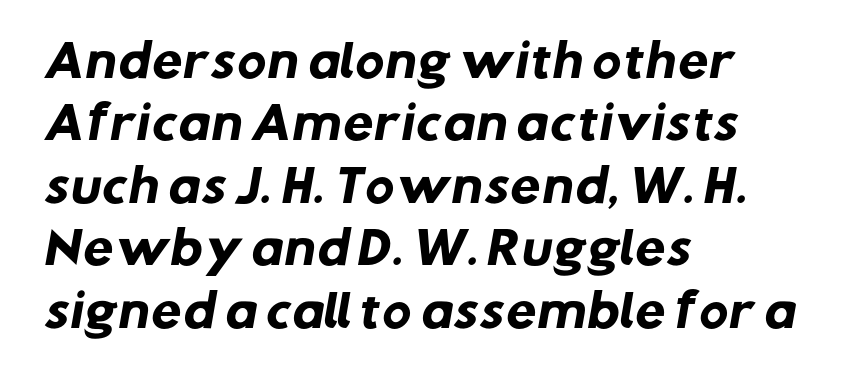
The image shows 44 px heavy sans-serif type; set left-aligned, normal line spacing (1.42x), normal letter spacing, not underlined; low stroke contrast and a medium x-height.
